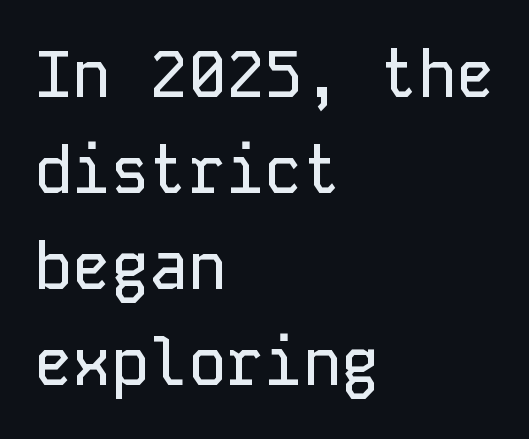
Q: Is the text italic (slanted)? A: No, it is upright.
Q: Is the typeface a serif or a sans-serif typeface? A: Sans-serif.
Q: Is the text underlined? A: No.
Q: How is the paragraph aligned? A: Left-aligned.
Q: Is the spacing between letters normal or unusually wide? A: Normal.
Q: Is the spacing between lines tight, normal or loose? A: Normal.
Q: Width (condensed, normal, or wide)? A: Normal.
Q: Stroke contrast? A: Low.
Q: x-height? A: Medium.
Q: Monospaced? A: Yes.
